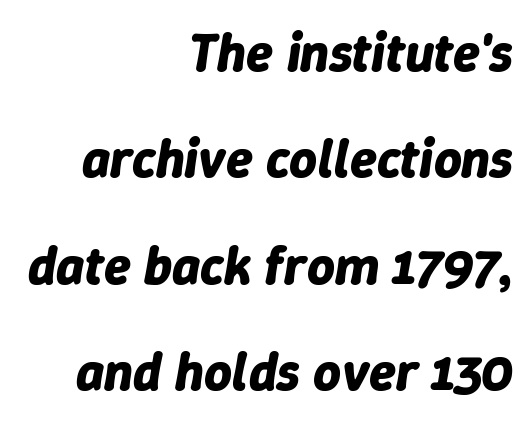
Do the characters align in a grid? No, the font is proportional. A full-strength bold gives these letters their thick strokes. This rendering features lettering with no underline. Posture: slanted. Casual observation: everything's shoved over to the right. Characters follow at the spacing the type designer built in.
